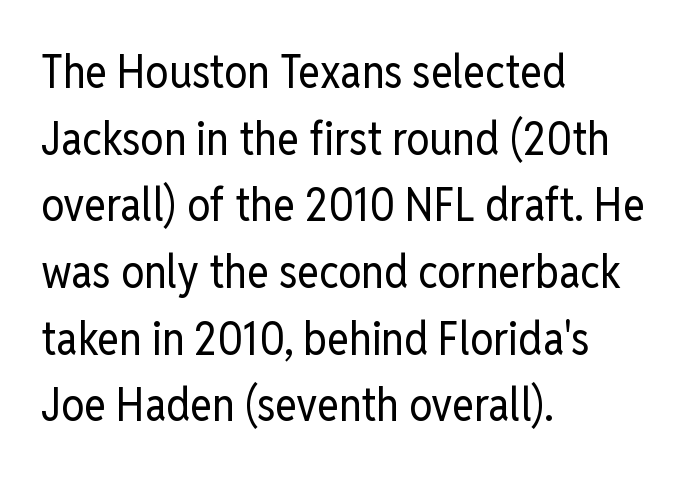
{"serif": "no", "italic": "no", "bold": "no", "weight": "regular", "width": "condensed", "stroke_contrast": "low", "x_height": "medium", "monospaced": "no", "underline": "no", "align": "left", "line_spacing": "normal", "line_spacing_ratio": 1.45, "letter_spacing": "normal", "letter_spacing_em": 0.0, "glyph_px": 46}
